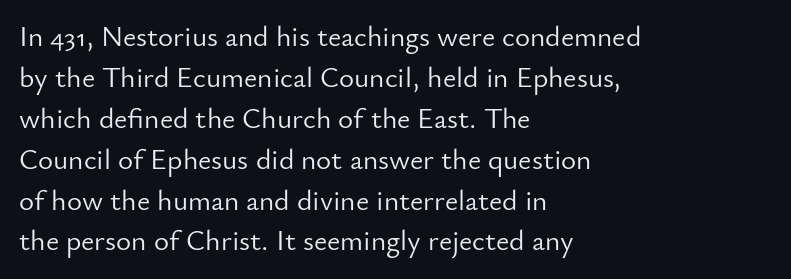
The image shows 29 px light sans-serif type, upright; set left-aligned, normal line spacing (1.41x), normal letter spacing, not underlined; low stroke contrast and a small x-height.
